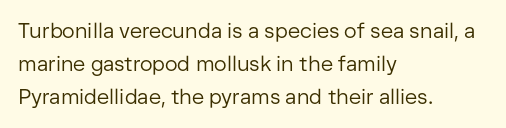
Q: Is the text bold? A: No.
Q: Is the text italic (slanted)? A: No, it is upright.
Q: Is the text underlined? A: No.
Q: How is the paragraph aligned? A: Left-aligned.
Q: Is the spacing between letters normal or unusually wide? A: Normal.
Q: Is the spacing between lines tight, normal or loose? A: Normal.
